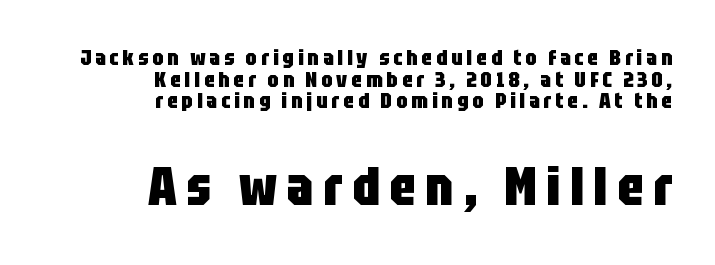
{"serif": "no", "italic": "no", "bold": "yes", "weight": "heavy", "width": "condensed", "stroke_contrast": "low", "x_height": "large", "monospaced": "no", "underline": "no", "align": "right", "line_spacing": "tight", "line_spacing_ratio": 0.98, "larger_block": "second", "size_ratio": 2.45, "glyph_px": 54}
